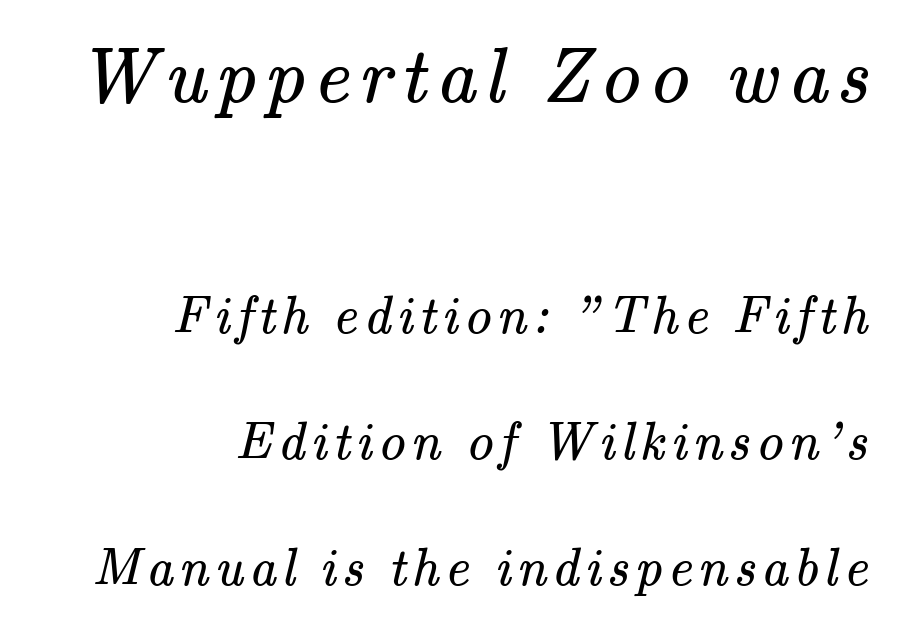
{"serif": "yes", "bold": "no", "weight": "regular", "width": "normal", "stroke_contrast": "medium", "x_height": "small", "monospaced": "no", "underline": "no", "align": "right", "line_spacing": "loose", "line_spacing_ratio": 2.38, "larger_block": "first", "size_ratio": 1.49, "glyph_px": 79}
